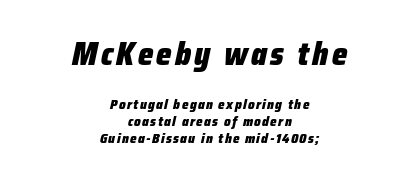
Q: Is the text bold? A: Yes.
Q: Is the text italic (slanted)? A: Yes, it leans right by about 12 degrees.
Q: Is the text underlined? A: No.
Q: How is the paragraph aligned? A: Centered.
Q: Which block of text is set in a larger size, the first (top) or the second (bottom)? A: The first (top) one.
Q: Width (condensed, normal, or wide)? A: Condensed.
Q: Stroke contrast? A: Low.
Q: x-height? A: Medium.
Q: Monospaced? A: No.
